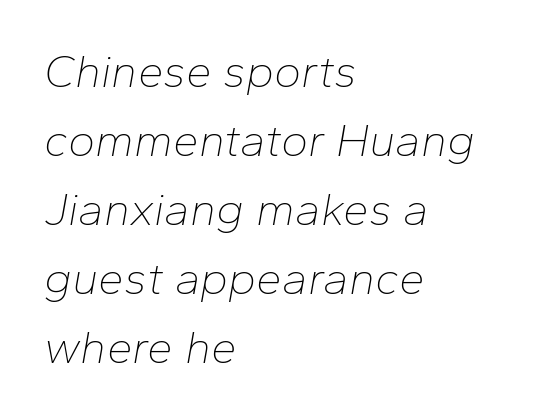
The image shows 46 px thin type, italic (leaning right); set left-aligned, normal line spacing (1.5x), normal letter spacing, not underlined; low stroke contrast and a medium x-height.
